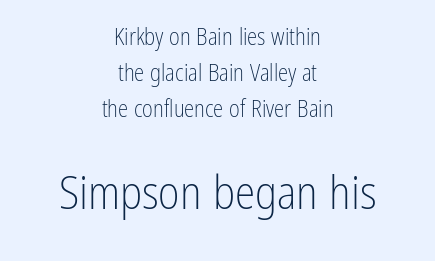
Q: Is the text bold? A: No.
Q: Is the text italic (slanted)? A: No, it is upright.
Q: Is the typeface a serif or a sans-serif typeface? A: Sans-serif.
Q: Is the text underlined? A: No.
Q: How is the paragraph aligned? A: Centered.
Q: Is the spacing between letters normal or unusually wide? A: Normal.
Q: Is the spacing between lines tight, normal or loose? A: Normal.
Q: Which block of text is set in a larger size, the first (top) or the second (bottom)? A: The second (bottom) one.
Q: Width (condensed, normal, or wide)? A: Condensed.
Q: Stroke contrast? A: Low.
Q: x-height? A: Medium.
Q: Monospaced? A: No.
